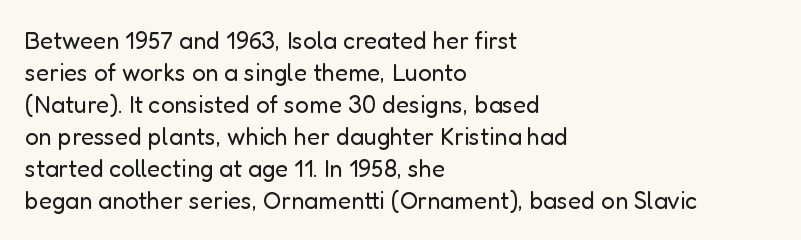
The image shows 24 px text type, upright; set left-aligned, normal line spacing (1.33x), normal letter spacing, not underlined.
